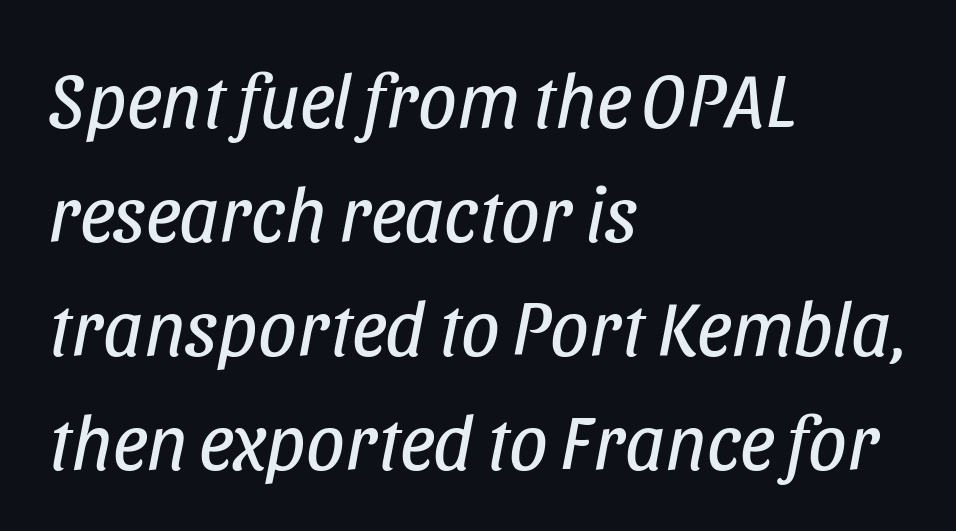
The image shows 77 px regular-weight, condensed type, italic (leaning right); set left-aligned, normal line spacing (1.48x), normal letter spacing, not underlined; low stroke contrast and a large x-height.
